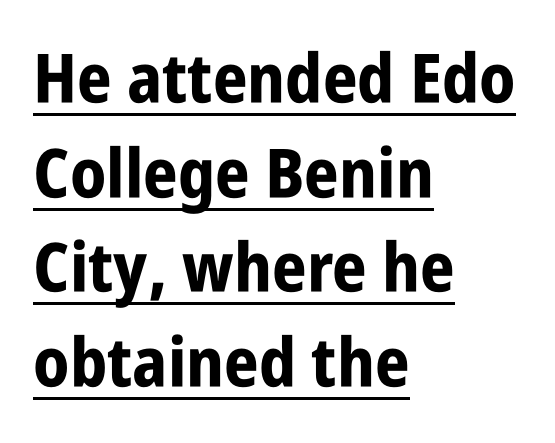
Q: Is the text bold? A: Yes.
Q: Is the text italic (slanted)? A: No, it is upright.
Q: Is the typeface a serif or a sans-serif typeface? A: Sans-serif.
Q: Is the text underlined? A: Yes.
Q: How is the paragraph aligned? A: Left-aligned.
Q: Is the spacing between letters normal or unusually wide? A: Normal.
Q: Is the spacing between lines tight, normal or loose? A: Normal.
Q: Width (condensed, normal, or wide)? A: Condensed.
Q: Stroke contrast? A: Low.
Q: x-height? A: Large.
Q: Monospaced? A: No.
